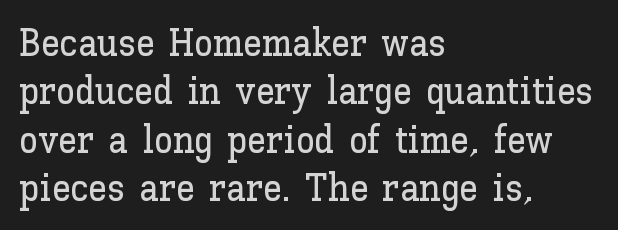
The image shows 38 px text type, upright; set left-aligned, normal line spacing (1.27x), normal letter spacing, not underlined; low stroke contrast and a medium x-height.
